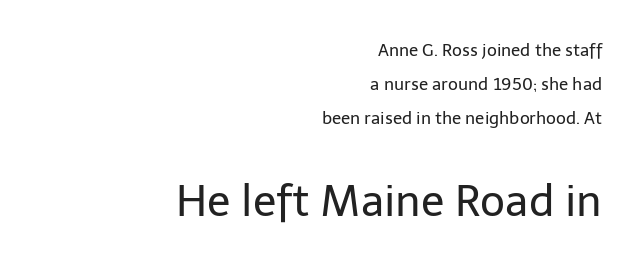
{"serif": "no", "italic": "no", "bold": "no", "weight": "regular", "width": "normal", "stroke_contrast": "low", "x_height": "medium", "monospaced": "no", "underline": "no", "align": "right", "line_spacing": "loose", "line_spacing_ratio": 2.0, "letter_spacing": "normal", "letter_spacing_em": 0.0, "larger_block": "second", "size_ratio": 2.53, "glyph_px": 43}
